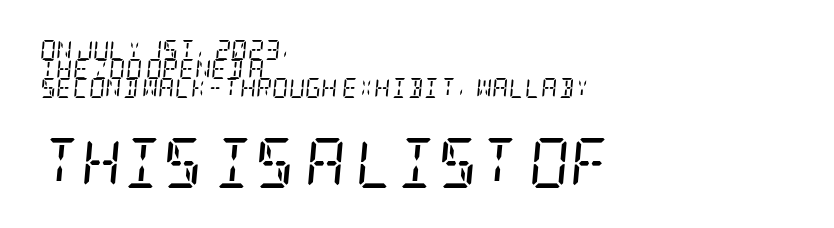
Q: Is the text bold? A: No.
Q: Is the text italic (slanted)? A: Yes, it leans right by about 5 degrees.
Q: Is the typeface a serif or a sans-serif typeface? A: Serif.
Q: Is the text underlined? A: No.
Q: How is the paragraph aligned? A: Left-aligned.
Q: Is the spacing between letters normal or unusually wide? A: Normal.
Q: Is the spacing between lines tight, normal or loose? A: Tight.
Q: Which block of text is set in a larger size, the first (top) or the second (bottom)? A: The second (bottom) one.
Q: Width (condensed, normal, or wide)? A: Condensed.
Q: Stroke contrast? A: Low.
Q: x-height? A: Large.
